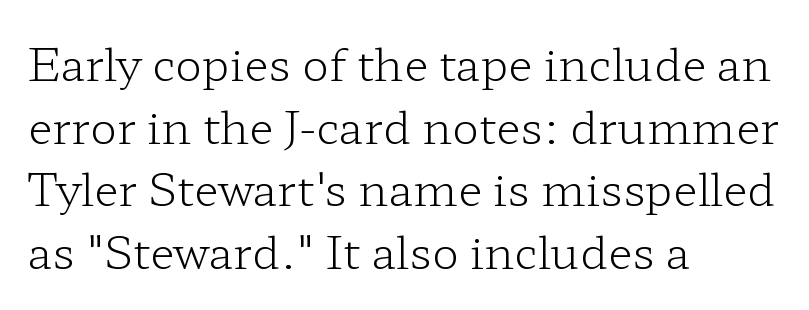
The image shows 45 px light, wide serif type, upright; set left-aligned, normal line spacing (1.39x), normal letter spacing, not underlined; low stroke contrast and a medium x-height.
